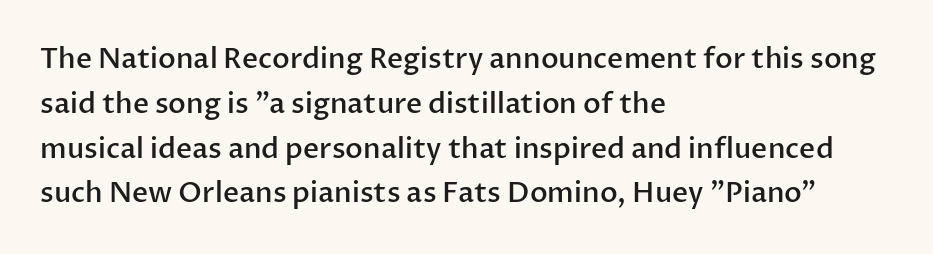
{"serif": "no", "italic": "no", "bold": "semi", "weight": "semibold", "width": "normal", "stroke_contrast": "low", "x_height": "medium", "monospaced": "no", "underline": "no", "align": "left", "line_spacing": "normal", "line_spacing_ratio": 1.6, "letter_spacing": "normal", "letter_spacing_em": 0.0, "glyph_px": 28}
